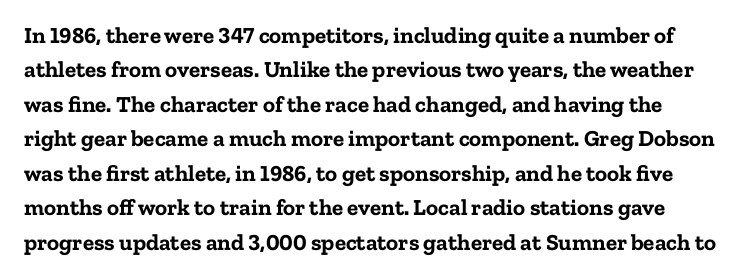
{"italic": "no", "bold": "yes", "underline": "no", "line_spacing": "normal", "line_spacing_ratio": 1.5, "letter_spacing": "normal", "letter_spacing_em": 0.0, "glyph_px": 23}
